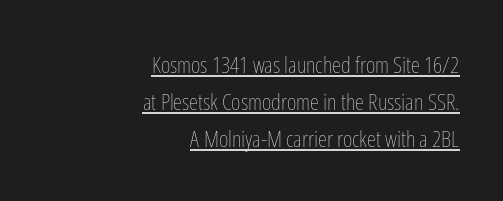
The image shows 23 px text type, upright; set right-aligned, normal line spacing (1.61x), normal letter spacing, underlined.
